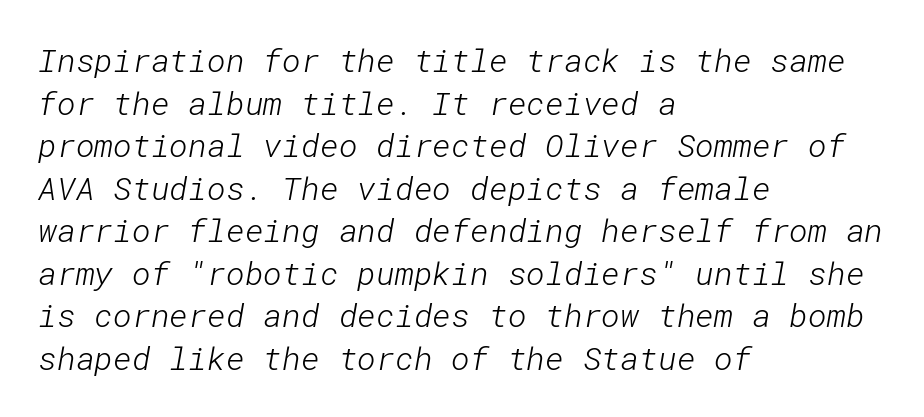
Q: Is the text bold? A: No.
Q: Is the typeface a serif or a sans-serif typeface? A: Sans-serif.
Q: Is the text underlined? A: No.
Q: How is the paragraph aligned? A: Left-aligned.
Q: Is the spacing between letters normal or unusually wide? A: Normal.
Q: Is the spacing between lines tight, normal or loose? A: Normal.
Q: Width (condensed, normal, or wide)? A: Normal.
Q: Stroke contrast? A: Low.
Q: x-height? A: Medium.
